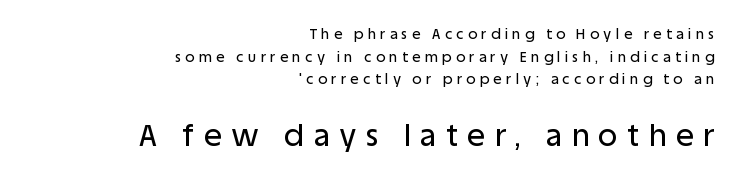
{"serif": "no", "italic": "no", "width": "normal", "stroke_contrast": "low", "x_height": "large", "monospaced": "no", "underline": "no", "align": "right", "line_spacing": "normal", "line_spacing_ratio": 1.62, "letter_spacing": "wide", "letter_spacing_em": 0.32, "larger_block": "second", "size_ratio": 2.14, "glyph_px": 30}
